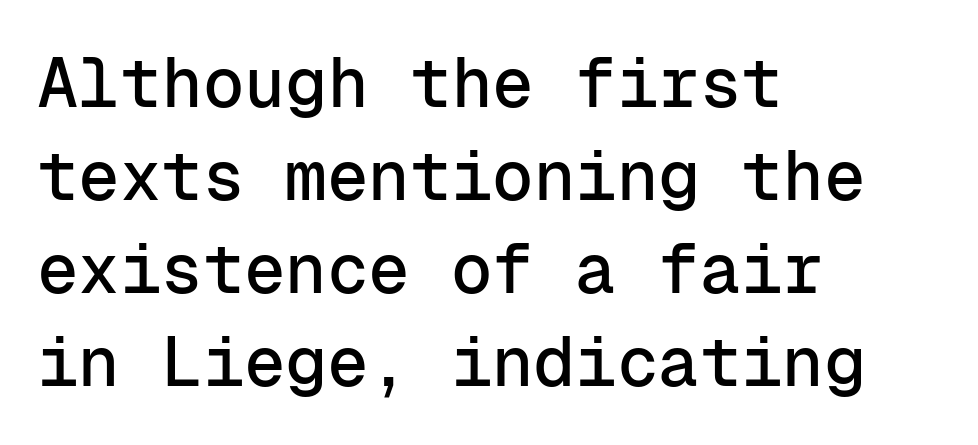
{"serif": "no", "italic": "no", "width": "normal", "stroke_contrast": "low", "x_height": "medium", "monospaced": "yes", "underline": "no", "align": "left", "line_spacing": "normal", "line_spacing_ratio": 1.35, "letter_spacing": "normal", "letter_spacing_em": 0.0, "glyph_px": 69}
